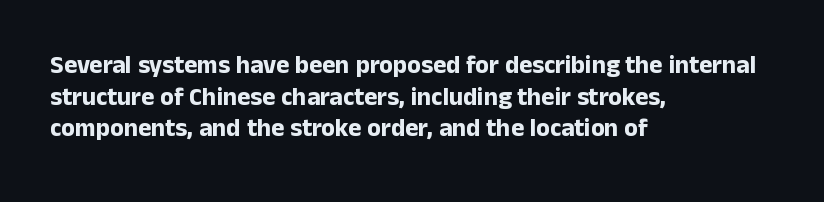
Short and long lines alike share a common starting point at left. The vertical gap from one line to the next is medium. Does the lettering tilt? It doesn't — this is upright. Underline: absent. The tracking reads as untouched default to a designer's eye. Chunky letters — that's bold for sure.
